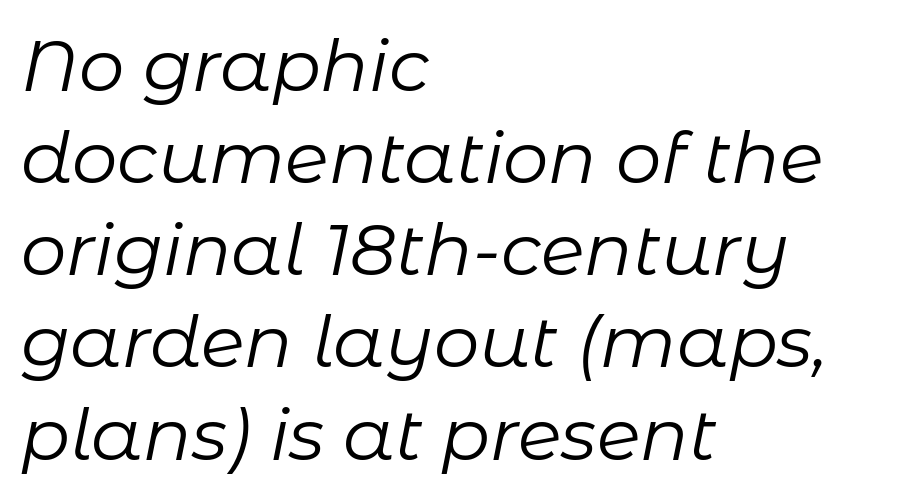
{"italic": "yes", "lean": "right", "slant_degrees": 11, "bold": "no", "weight": "regular", "width": "normal", "stroke_contrast": "low", "x_height": "medium", "monospaced": "no", "underline": "no", "align": "left", "line_spacing": "normal", "line_spacing_ratio": 1.28, "letter_spacing": "normal", "letter_spacing_em": 0.0, "glyph_px": 72}
